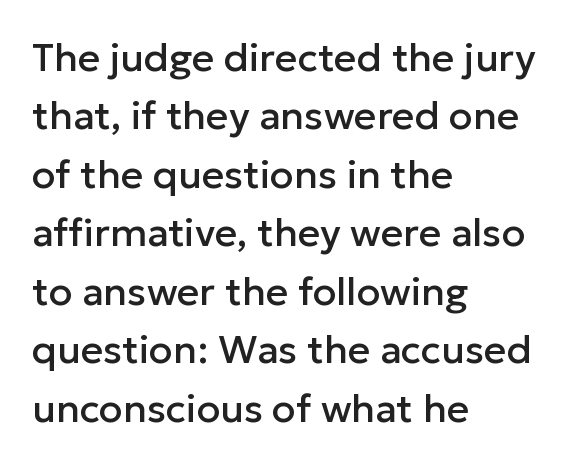
Q: Is the text italic (slanted)? A: No, it is upright.
Q: Is the typeface a serif or a sans-serif typeface? A: Sans-serif.
Q: Is the text underlined? A: No.
Q: How is the paragraph aligned? A: Left-aligned.
Q: Is the spacing between letters normal or unusually wide? A: Normal.
Q: Is the spacing between lines tight, normal or loose? A: Normal.
Q: Width (condensed, normal, or wide)? A: Normal.
Q: Stroke contrast? A: Low.
Q: x-height? A: Medium.
Q: Monospaced? A: No.
